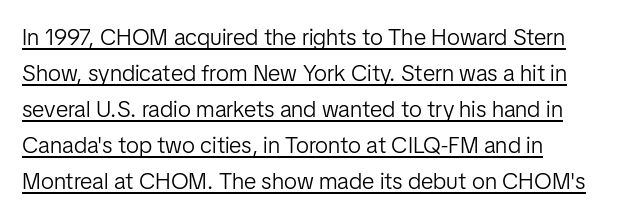
The image shows 23 px text type, upright; set normal line spacing (1.56x), normal letter spacing, underlined.
